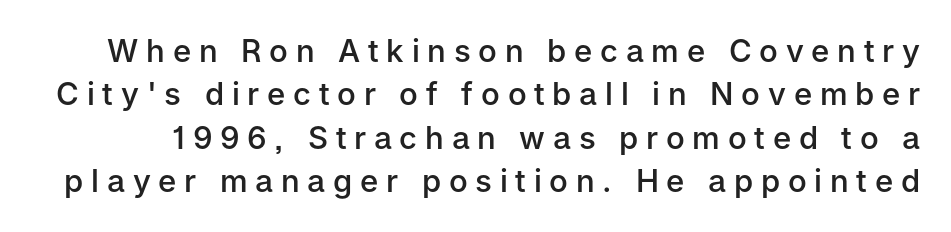
Q: Is the text bold? A: Semi-bold.
Q: Is the text italic (slanted)? A: No, it is upright.
Q: Is the typeface a serif or a sans-serif typeface? A: Sans-serif.
Q: Is the text underlined? A: No.
Q: Is the spacing between letters normal or unusually wide? A: Unusually wide.
Q: Is the spacing between lines tight, normal or loose? A: Normal.
Q: Width (condensed, normal, or wide)? A: Normal.
Q: Stroke contrast? A: Low.
Q: x-height? A: Medium.
Q: Monospaced? A: No.
